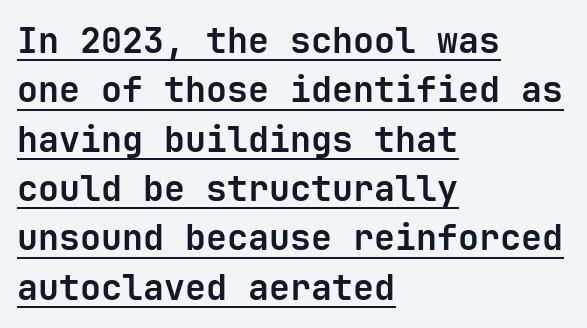
Q: Is the text bold? A: Yes.
Q: Is the text italic (slanted)? A: No, it is upright.
Q: Is the typeface a serif or a sans-serif typeface? A: Sans-serif.
Q: Is the text underlined? A: Yes.
Q: How is the paragraph aligned? A: Left-aligned.
Q: Is the spacing between letters normal or unusually wide? A: Normal.
Q: Is the spacing between lines tight, normal or loose? A: Normal.
Q: Width (condensed, normal, or wide)? A: Normal.
Q: Stroke contrast? A: Low.
Q: x-height? A: Medium.
Q: Monospaced? A: Yes.
